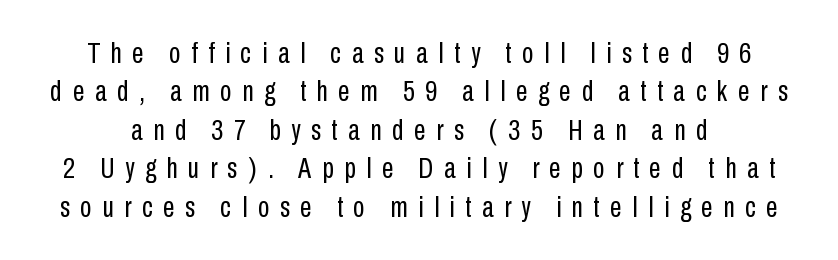
Q: Is the text bold? A: No.
Q: Is the text italic (slanted)? A: No, it is upright.
Q: Is the typeface a serif or a sans-serif typeface? A: Sans-serif.
Q: Is the text underlined? A: No.
Q: Is the spacing between letters normal or unusually wide? A: Unusually wide.
Q: Is the spacing between lines tight, normal or loose? A: Normal.
Q: Width (condensed, normal, or wide)? A: Condensed.
Q: Stroke contrast? A: Low.
Q: x-height? A: Medium.
Q: Monospaced? A: No.
